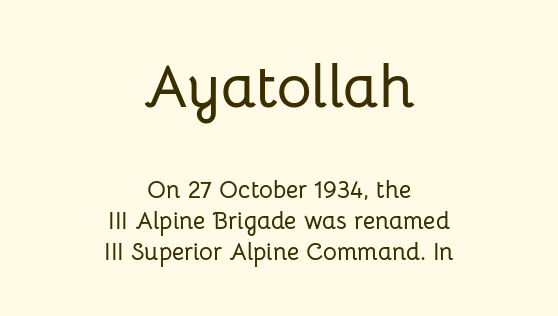
The image shows 60 px sans-serif type, upright; set centered, normal line spacing (1.3x), normal letter spacing, not underlined; the first (top) block is 2.5x larger; low stroke contrast and a medium x-height.
